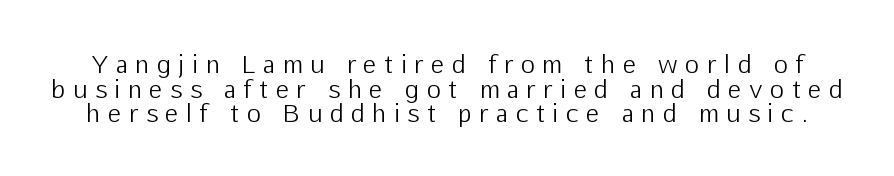
Q: Is the text bold? A: No.
Q: Is the text italic (slanted)? A: No, it is upright.
Q: Is the text underlined? A: No.
Q: Is the spacing between letters normal or unusually wide? A: Unusually wide.
Q: Is the spacing between lines tight, normal or loose? A: Tight.
